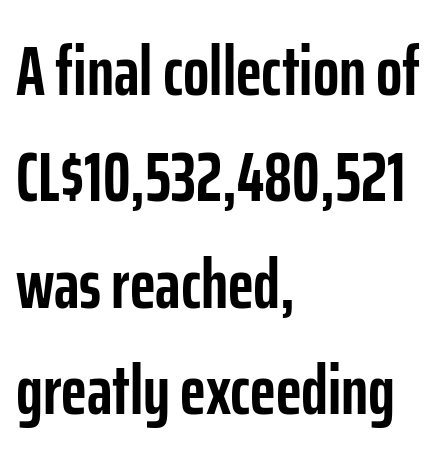
{"serif": "no", "italic": "no", "bold": "yes", "weight": "semibold", "width": "condensed", "stroke_contrast": "low", "x_height": "medium", "monospaced": "no", "underline": "no", "align": "left", "line_spacing": "normal", "line_spacing_ratio": 1.54, "letter_spacing": "normal", "letter_spacing_em": 0.0, "glyph_px": 69}
